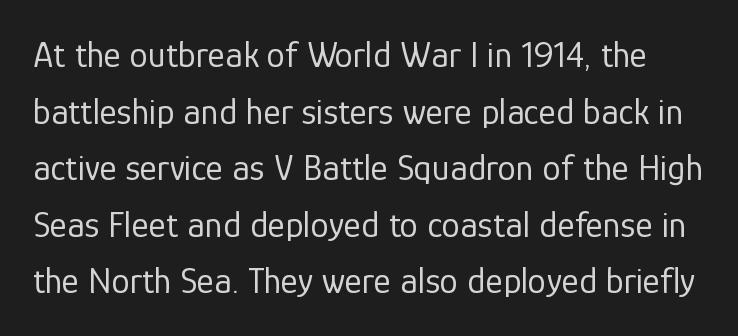
The text was rendered using a sans face with plain stroke endings. The face looks like a standard text weight, possibly lighter. The letters stand straight up with perfectly vertical stems. The specimen omits any rule beneath the text block's lines.
